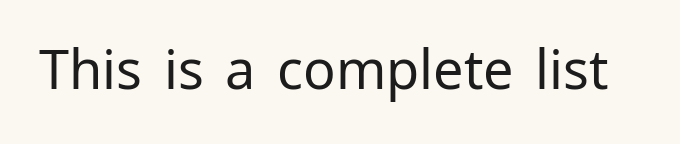
Q: Is the text bold? A: No.
Q: Is the text italic (slanted)? A: No, it is upright.
Q: Is the typeface a serif or a sans-serif typeface? A: Sans-serif.
Q: Is the text underlined? A: No.
Q: Is the spacing between letters normal or unusually wide? A: Normal.
Q: Width (condensed, normal, or wide)? A: Normal.
Q: Stroke contrast? A: Low.
Q: x-height? A: Medium.
Q: Monospaced? A: No.
